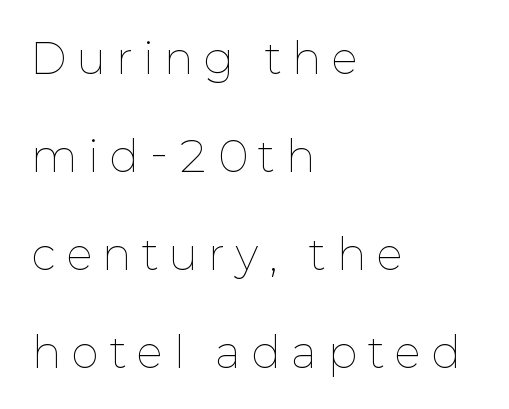
Compared with typical body copy, the letter spacing here is much looser. Layout note: lines flush left. Summary of weight: not heavy and not bold. Interline gaps are noticeably wide in this sample.
